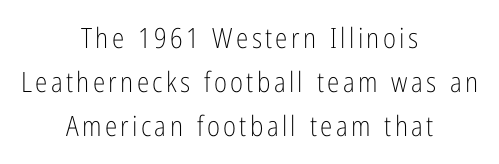
Q: Is the text bold? A: No.
Q: Is the text italic (slanted)? A: No, it is upright.
Q: Is the typeface a serif or a sans-serif typeface? A: Sans-serif.
Q: Is the text underlined? A: No.
Q: How is the paragraph aligned? A: Centered.
Q: Is the spacing between lines tight, normal or loose? A: Normal.
Q: Width (condensed, normal, or wide)? A: Condensed.
Q: Stroke contrast? A: Low.
Q: x-height? A: Medium.
Q: Monospaced? A: No.
